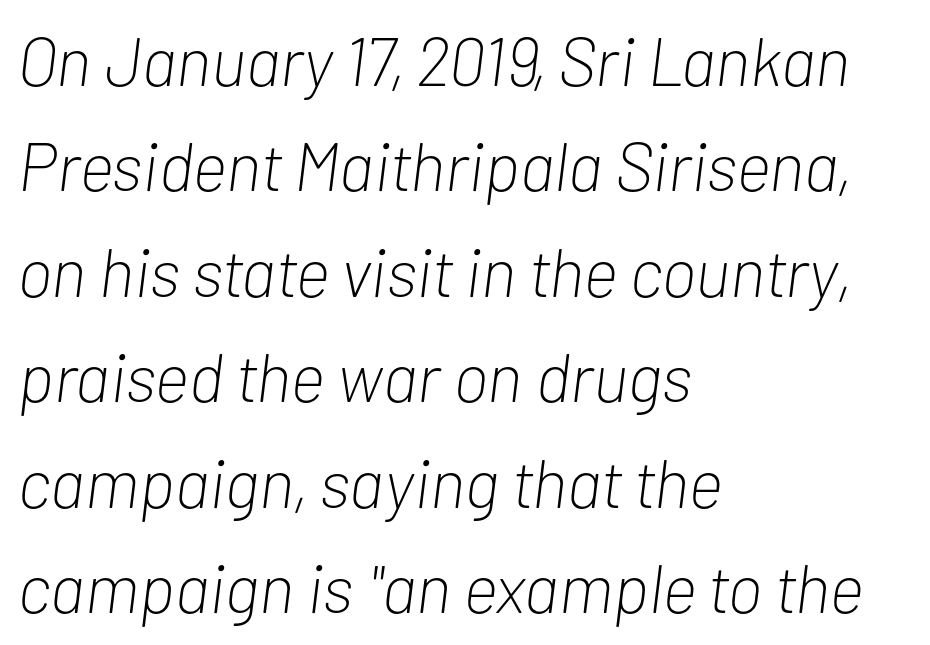
Underlining? Definitely not there. Each letter keeps its own natural width here, so spacing adapts to shape. Does the lettering tilt? It does — this is italic. This block has exactly the height ordinary leading produces. Compared with typical body copy, the letter spacing here is the same. The passage is arranged the way most books set body copy — flush left.
